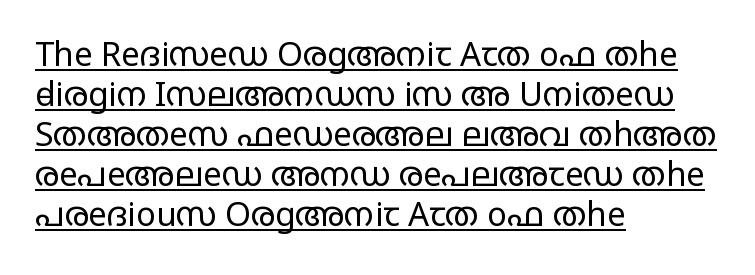
{"serif": "no", "italic": "no", "bold": "no", "weight": "regular", "width": "wide", "stroke_contrast": "low", "x_height": "large", "monospaced": "no", "underline": "yes", "align": "left", "line_spacing_ratio": 1.21, "letter_spacing": "normal", "letter_spacing_em": 0.0, "glyph_px": 33}
